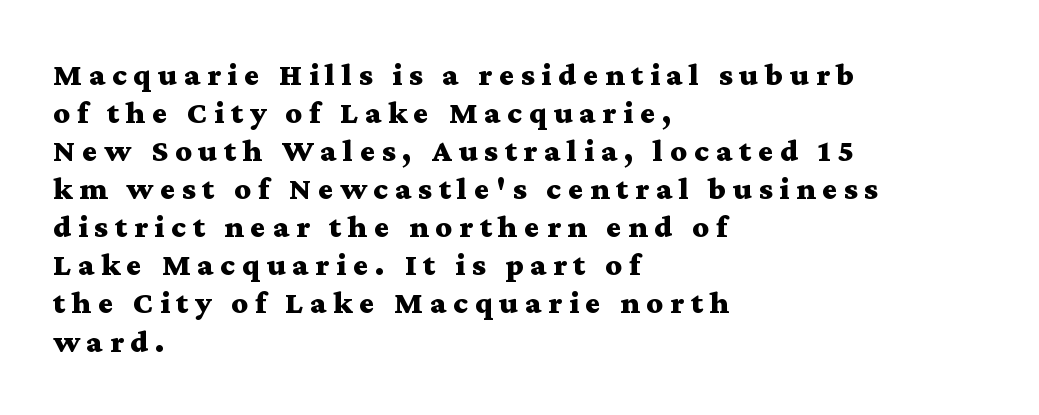
Q: Is the text bold? A: Yes.
Q: Is the text italic (slanted)? A: No, it is upright.
Q: Is the typeface a serif or a sans-serif typeface? A: Serif.
Q: Is the text underlined? A: No.
Q: How is the paragraph aligned? A: Left-aligned.
Q: Is the spacing between letters normal or unusually wide? A: Unusually wide.
Q: Width (condensed, normal, or wide)? A: Wide.
Q: Stroke contrast? A: Medium.
Q: x-height? A: Medium.
Q: Monospaced? A: No.
